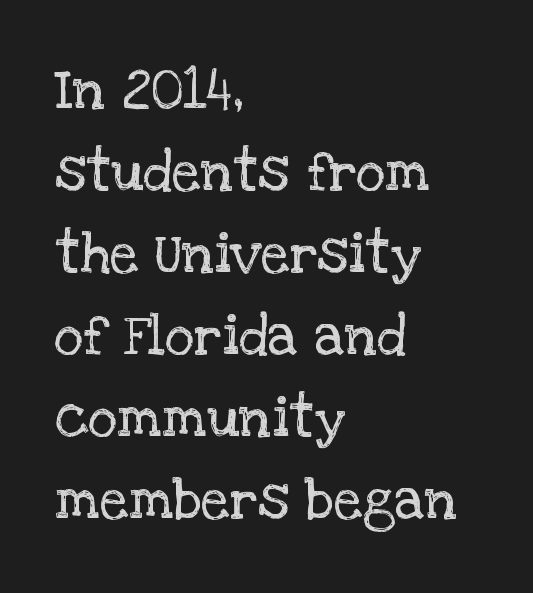
{"serif": "yes", "italic": "no", "bold": "no", "weight": "regular", "width": "normal", "stroke_contrast": "low", "x_height": "large", "monospaced": "no", "underline": "no", "align": "left", "line_spacing": "normal", "line_spacing_ratio": 1.44, "letter_spacing": "normal", "letter_spacing_em": 0.0, "glyph_px": 57}
